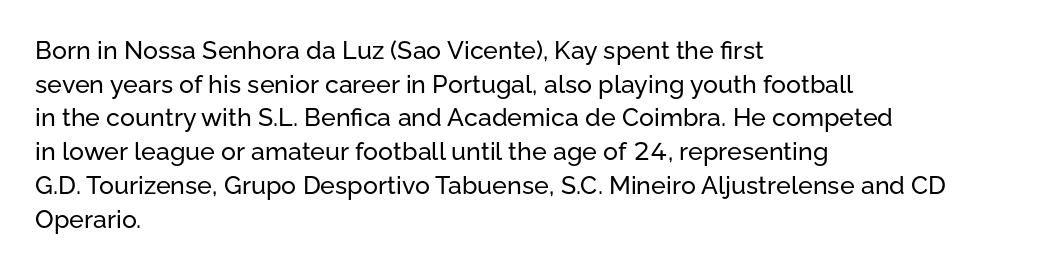
Caption: multi-line text, flush left, ragged right. The font's upright variant was chosen for this text. What stands out about the letter spacing? Nothing — it is the standard amount. Has an underline been added? It has not. This block has exactly the height ordinary leading produces.
